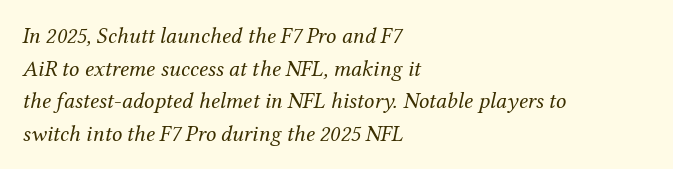
The image shows 23 px text type, italic (leaning right); set left-aligned, normal line spacing (1.42x), normal letter spacing, not underlined.
